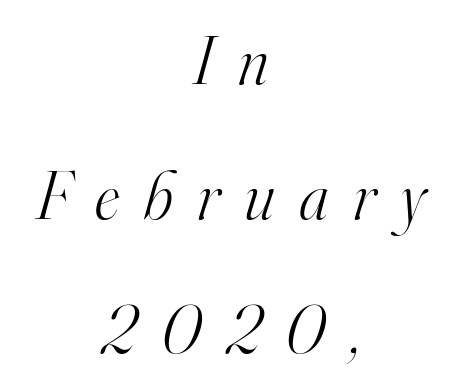
Nobody drew a line under any word here. Line spacing here is loose. Proportional: the letters do not fall into vertical columns. The face used here is rendered with a markedly widened letterfit. Observe the serifs anchoring each vertical stroke in this sample.
